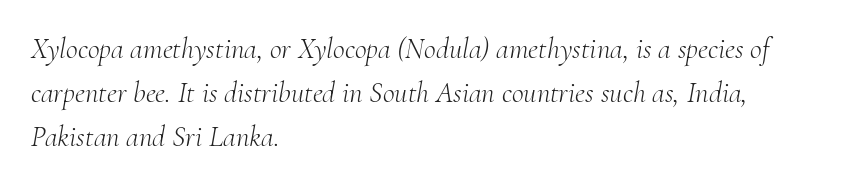
Q: Is the text bold? A: No.
Q: Is the text italic (slanted)? A: Yes, it leans right by about 10 degrees.
Q: Is the typeface a serif or a sans-serif typeface? A: Serif.
Q: Is the text underlined? A: No.
Q: How is the paragraph aligned? A: Left-aligned.
Q: Is the spacing between letters normal or unusually wide? A: Normal.
Q: Is the spacing between lines tight, normal or loose? A: Normal.
Q: Width (condensed, normal, or wide)? A: Normal.
Q: Stroke contrast? A: Medium.
Q: x-height? A: Small.
Q: Monospaced? A: No.
